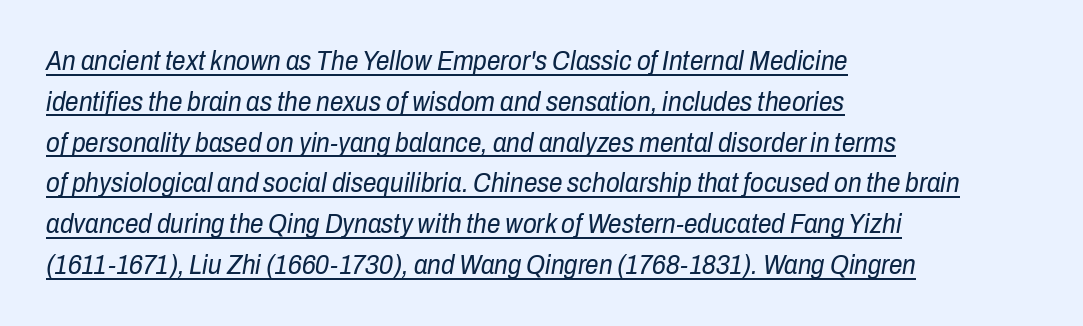
{"italic": "yes", "lean": "right", "slant_degrees": 10, "bold": "no", "underline": "yes", "align": "left", "line_spacing": "normal", "line_spacing_ratio": 1.51, "letter_spacing": "normal", "letter_spacing_em": 0.0, "glyph_px": 27}
